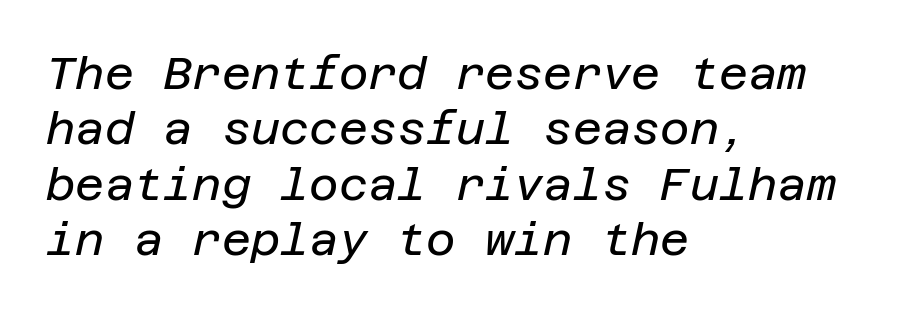
{"italic": "yes", "lean": "right", "slant_degrees": 12, "bold": "no", "weight": "regular", "width": "normal", "stroke_contrast": "low", "x_height": "large", "underline": "no", "align": "left", "line_spacing_ratio": 1.23, "letter_spacing": "normal", "letter_spacing_em": 0.0, "glyph_px": 45}
